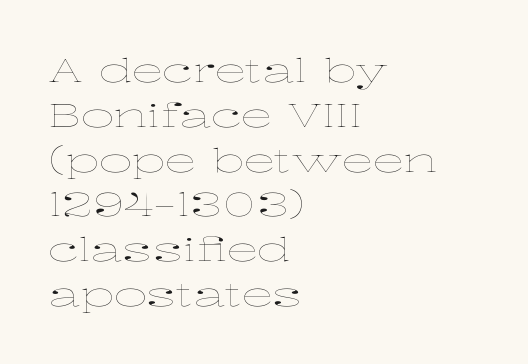
{"italic": "no", "bold": "no", "weight": "thin", "width": "wide", "stroke_contrast": "low", "x_height": "medium", "monospaced": "no", "underline": "no", "align": "left", "line_spacing": "normal", "line_spacing_ratio": 1.4, "letter_spacing": "normal", "letter_spacing_em": 0.0, "glyph_px": 32}
